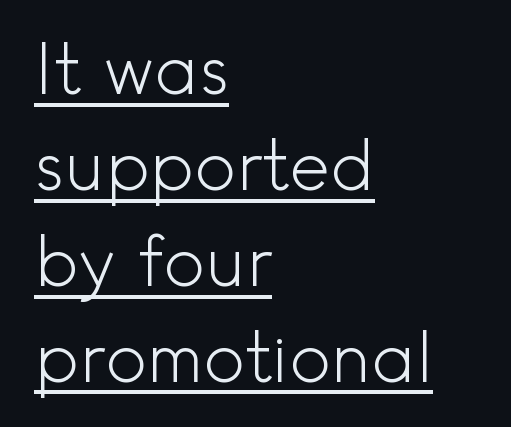
Counters stay open thanks to moderate or lighter strokes. The rag falls on the right side of this text block. Glyph-to-glyph distance matches everyday printed text. Serifs: no, the terminals of the letterforms are clean. Somebody hit Ctrl+U on this one — the words are underlined. The type sits square on the baseline with zero lean.
